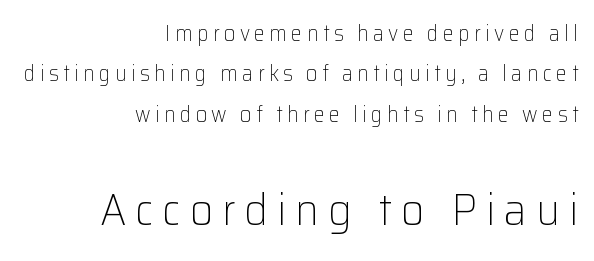
Stroke thickness stays within the range of a standard reading face or lighter. The letters advance in unequal steps, a hallmark of proportional type. Check the space under the baseline: it is left empty. These lines are composed in type without serifs.
